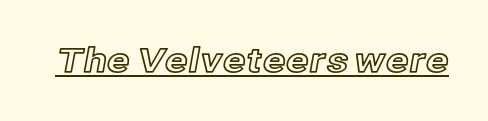
{"width": "normal", "x_height": "medium", "monospaced": "no", "underline": "yes", "letter_spacing": "normal", "letter_spacing_em": 0.0, "glyph_px": 34}
